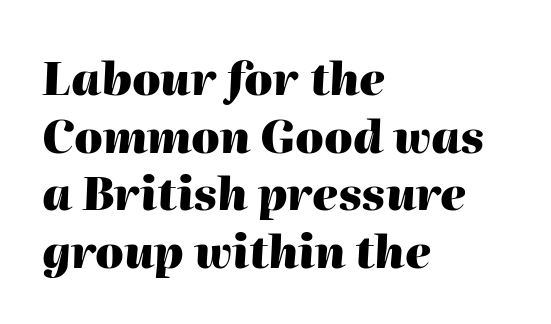
The image shows 45 px heavy type, italic (leaning right); set left-aligned, normal line spacing (1.28x), normal letter spacing, not underlined; high stroke contrast and a medium x-height.
